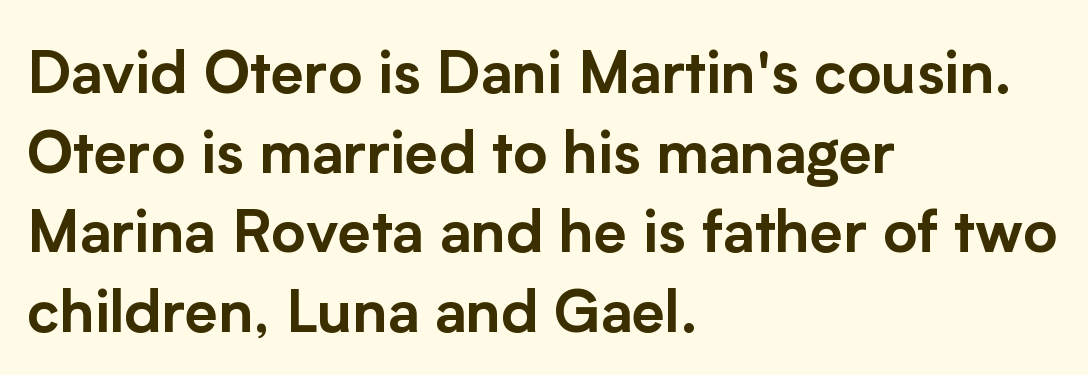
Regarding leading, the lines here are spaced in the standard way. The text was rendered using a sans face with plain stroke endings. No italicization has been applied; the sample stays upright. Look at the tracking — it's just the regular setting, nothing added.
